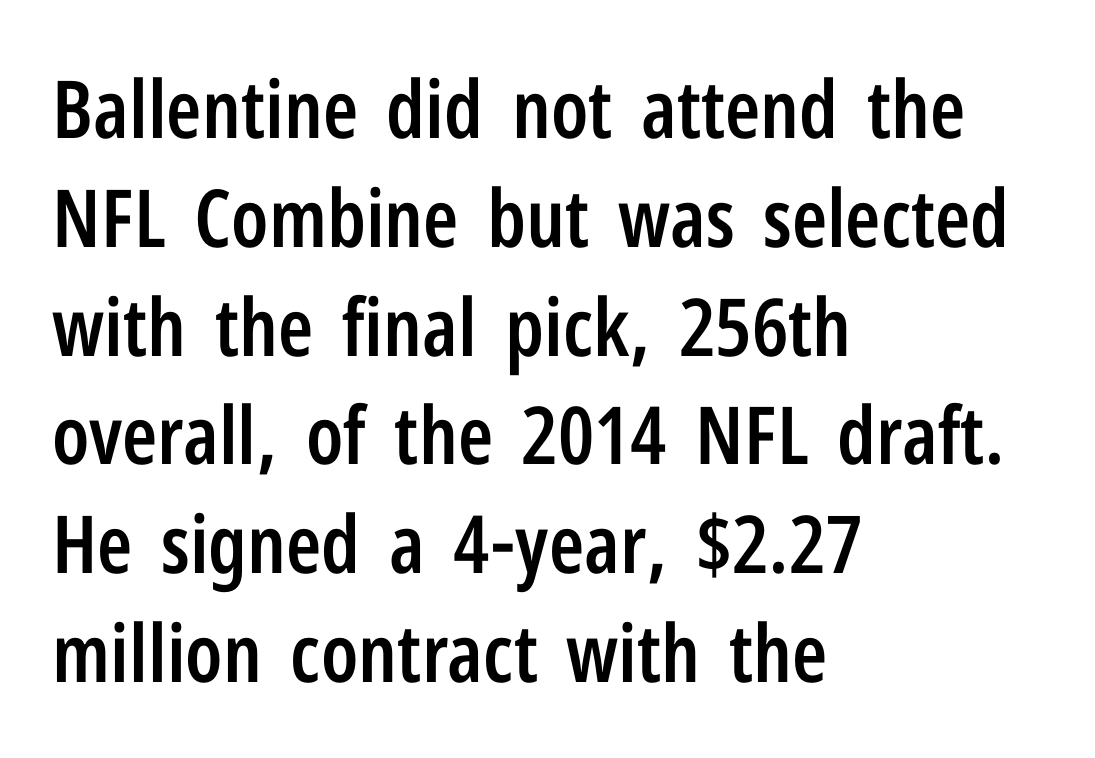
Q: Is the text bold? A: Semi-bold.
Q: Is the text italic (slanted)? A: No, it is upright.
Q: Is the typeface a serif or a sans-serif typeface? A: Sans-serif.
Q: Is the text underlined? A: No.
Q: How is the paragraph aligned? A: Left-aligned.
Q: Is the spacing between letters normal or unusually wide? A: Normal.
Q: Is the spacing between lines tight, normal or loose? A: Normal.
Q: Width (condensed, normal, or wide)? A: Condensed.
Q: Stroke contrast? A: Low.
Q: x-height? A: Medium.
Q: Monospaced? A: No.
